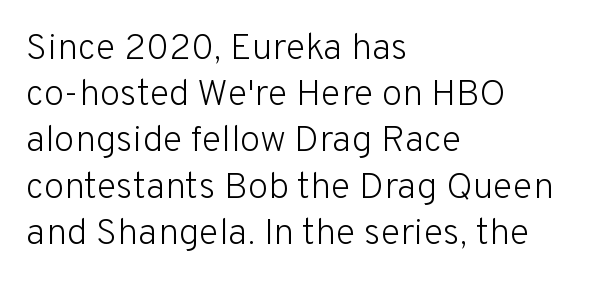
Q: Is the text bold? A: No.
Q: Is the text italic (slanted)? A: No, it is upright.
Q: Is the typeface a serif or a sans-serif typeface? A: Sans-serif.
Q: Is the text underlined? A: No.
Q: How is the paragraph aligned? A: Left-aligned.
Q: Is the spacing between letters normal or unusually wide? A: Normal.
Q: Is the spacing between lines tight, normal or loose? A: Normal.
Q: Width (condensed, normal, or wide)? A: Normal.
Q: Stroke contrast? A: Low.
Q: x-height? A: Medium.
Q: Monospaced? A: No.
